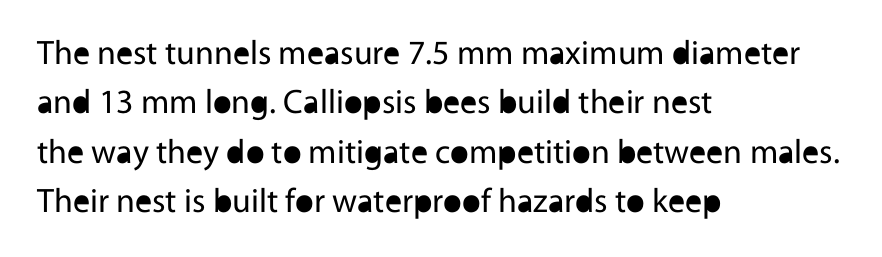
Q: Is the text bold? A: No.
Q: Is the text italic (slanted)? A: No, it is upright.
Q: Is the typeface a serif or a sans-serif typeface? A: Sans-serif.
Q: Is the text underlined? A: No.
Q: How is the paragraph aligned? A: Left-aligned.
Q: Is the spacing between letters normal or unusually wide? A: Normal.
Q: Is the spacing between lines tight, normal or loose? A: Normal.
Q: Width (condensed, normal, or wide)? A: Normal.
Q: x-height? A: Medium.
Q: Monospaced? A: No.
